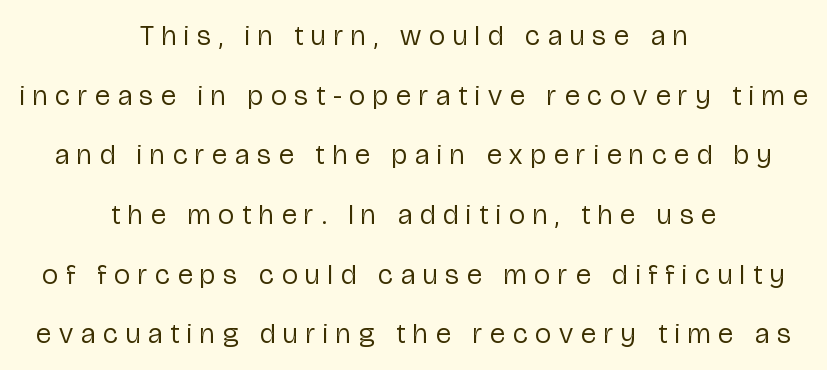
{"serif": "no", "italic": "no", "bold": "no", "weight": "regular", "width": "condensed", "stroke_contrast": "low", "x_height": "medium", "monospaced": "no", "underline": "no", "align": "center", "line_spacing": "loose", "line_spacing_ratio": 2.13, "letter_spacing": "wide", "letter_spacing_em": 0.29, "glyph_px": 28}
